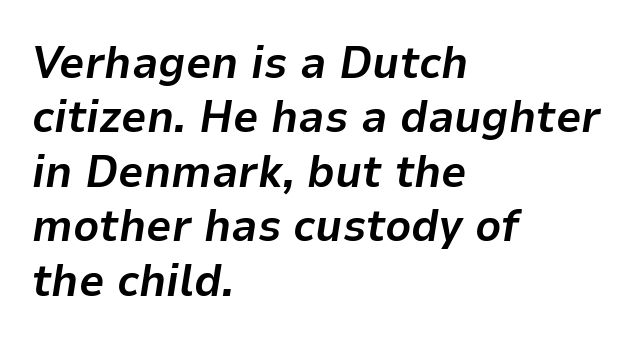
Q: Is the text bold? A: Yes.
Q: Is the text italic (slanted)? A: Yes, it leans right by about 9 degrees.
Q: Is the text underlined? A: No.
Q: How is the paragraph aligned? A: Left-aligned.
Q: Is the spacing between letters normal or unusually wide? A: Normal.
Q: Width (condensed, normal, or wide)? A: Normal.
Q: Stroke contrast? A: Low.
Q: x-height? A: Medium.
Q: Monospaced? A: No.
